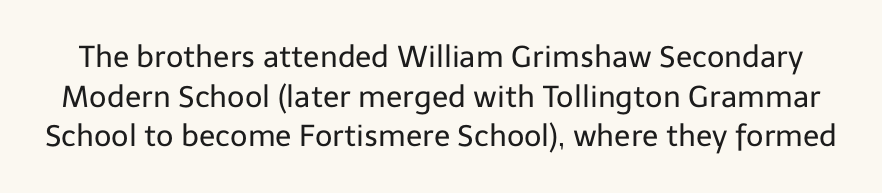
Q: Is the text bold? A: No.
Q: Is the text italic (slanted)? A: No, it is upright.
Q: Is the typeface a serif or a sans-serif typeface? A: Sans-serif.
Q: Is the text underlined? A: No.
Q: Is the spacing between letters normal or unusually wide? A: Normal.
Q: Is the spacing between lines tight, normal or loose? A: Normal.
Q: Width (condensed, normal, or wide)? A: Normal.
Q: Stroke contrast? A: Low.
Q: x-height? A: Medium.
Q: Monospaced? A: No.
